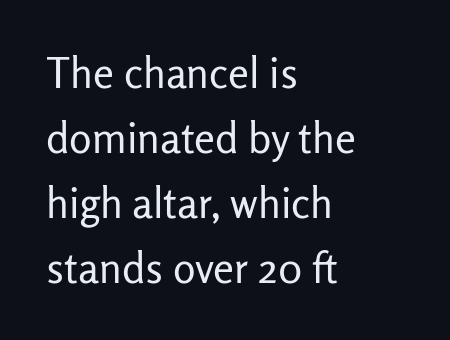
The image shows 42 px regular-weight sans-serif type, upright; set left-aligned, normal line spacing (1.55x), normal letter spacing, not underlined; low stroke contrast and a medium x-height.
